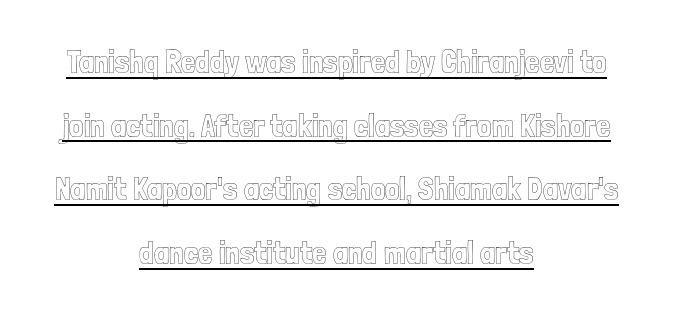
Does the copy run flush right? No — it is centered line by line. Has an underline been added? It has. Note the varied advance widths — an 'i' is clearly narrower than an 'm'. Do the letters lean? They stand straight. Short note: letters normally spaced. Baseline-to-baseline distance is far greater than the letter height.
